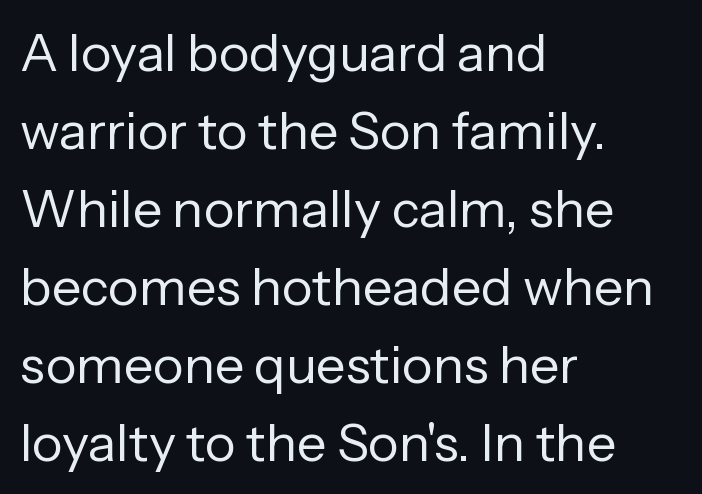
Q: Is the text bold? A: No.
Q: Is the text italic (slanted)? A: No, it is upright.
Q: Is the typeface a serif or a sans-serif typeface? A: Sans-serif.
Q: Is the text underlined? A: No.
Q: How is the paragraph aligned? A: Left-aligned.
Q: Is the spacing between letters normal or unusually wide? A: Normal.
Q: Is the spacing between lines tight, normal or loose? A: Normal.
Q: Width (condensed, normal, or wide)? A: Normal.
Q: Stroke contrast? A: Low.
Q: x-height? A: Medium.
Q: Monospaced? A: No.
